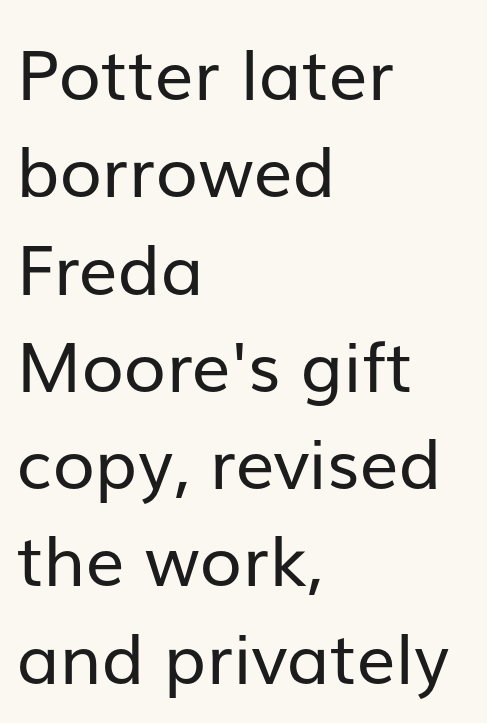
{"serif": "no", "italic": "no", "bold": "no", "weight": "regular", "width": "normal", "stroke_contrast": "low", "x_height": "medium", "monospaced": "no", "underline": "no", "align": "left", "line_spacing": "normal", "line_spacing_ratio": 1.41, "letter_spacing": "normal", "letter_spacing_em": 0.0, "glyph_px": 69}
